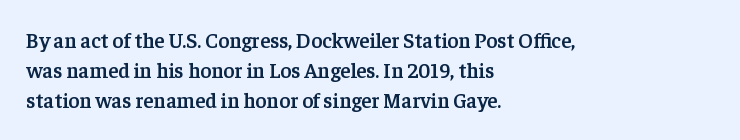
Q: Is the text bold? A: Semi-bold.
Q: Is the text italic (slanted)? A: No, it is upright.
Q: Is the text underlined? A: No.
Q: How is the paragraph aligned? A: Left-aligned.
Q: Is the spacing between letters normal or unusually wide? A: Normal.
Q: Is the spacing between lines tight, normal or loose? A: Normal.
